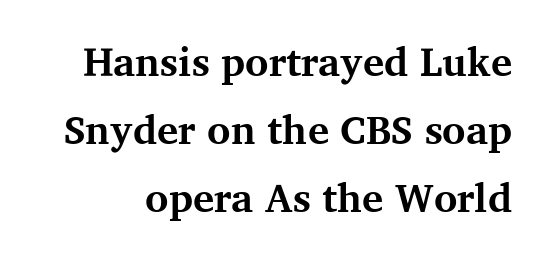
The image shows 40 px bold serif type, upright; set normal line spacing (1.7x), normal letter spacing, not underlined; medium stroke contrast and a medium x-height.
